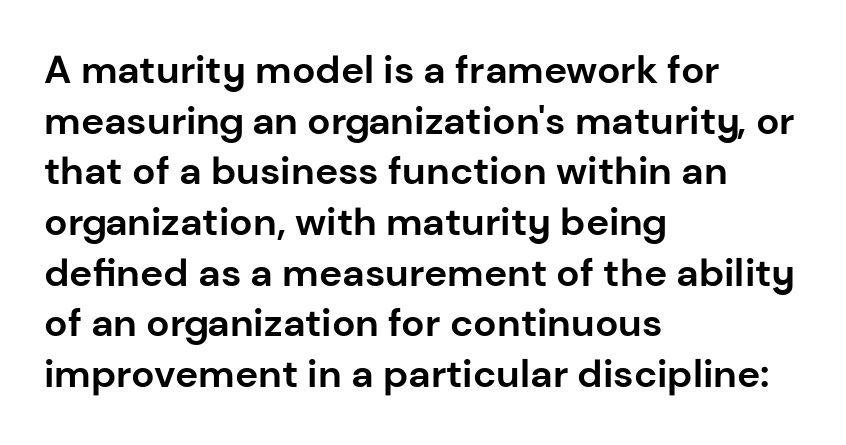
{"serif": "no", "italic": "no", "bold": "yes", "weight": "bold", "width": "normal", "stroke_contrast": "low", "x_height": "medium", "monospaced": "no", "underline": "no", "align": "left", "line_spacing": "normal", "line_spacing_ratio": 1.3, "letter_spacing": "normal", "letter_spacing_em": 0.0, "glyph_px": 39}
